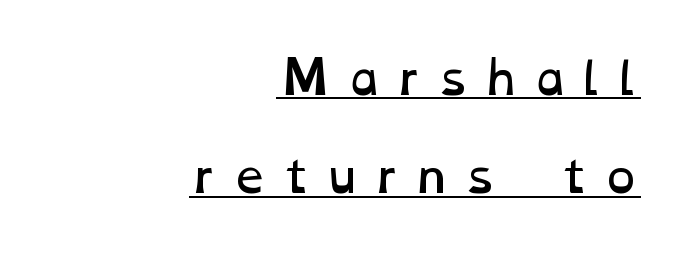
The image shows 46 px regular-weight, wide type; set right-aligned, loose line spacing (2.14x), unusually wide letter spacing (+0.24 em), underlined; low stroke contrast and a medium x-height.
